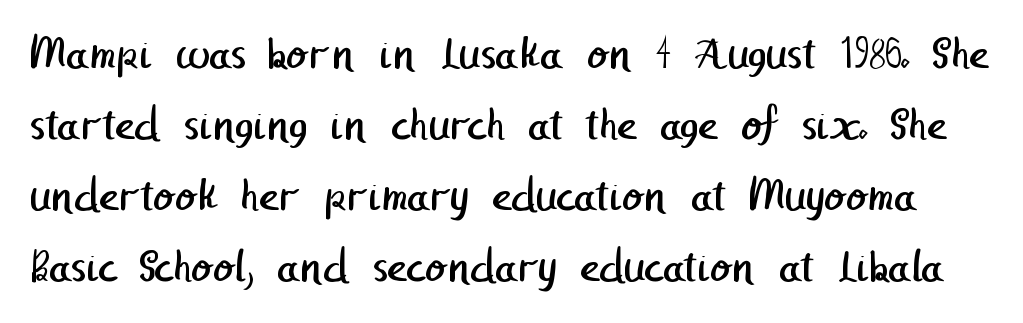
{"serif": "no", "bold": "no", "weight": "regular", "width": "normal", "stroke_contrast": "low", "x_height": "medium", "underline": "no", "line_spacing": "normal", "line_spacing_ratio": 1.48, "letter_spacing": "normal", "letter_spacing_em": 0.0, "glyph_px": 48}
